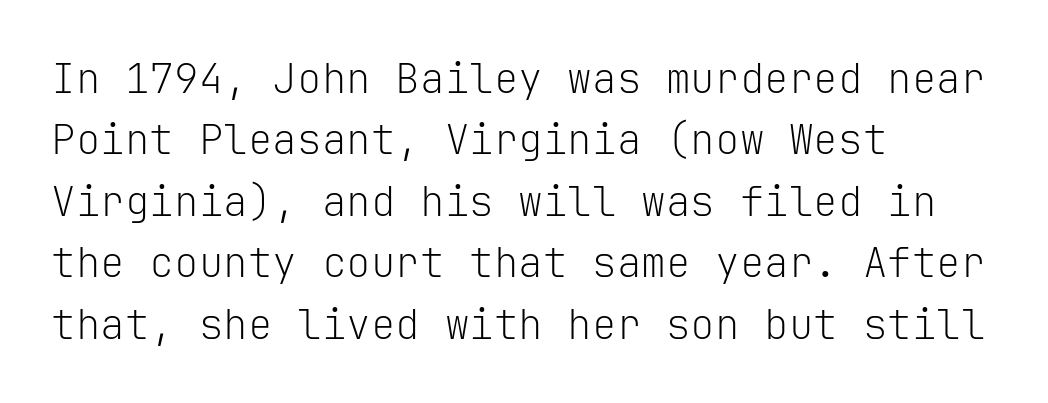
Nobody touched the tracking dial on this one. Unlike a traditional serif, this face leaves its strokes unadorned. Do the letters lean? They stand straight. These lines are set flush left with a ragged right edge. Every character here occupies the same horizontal width, giving the sample a typewriter-like rhythm.
